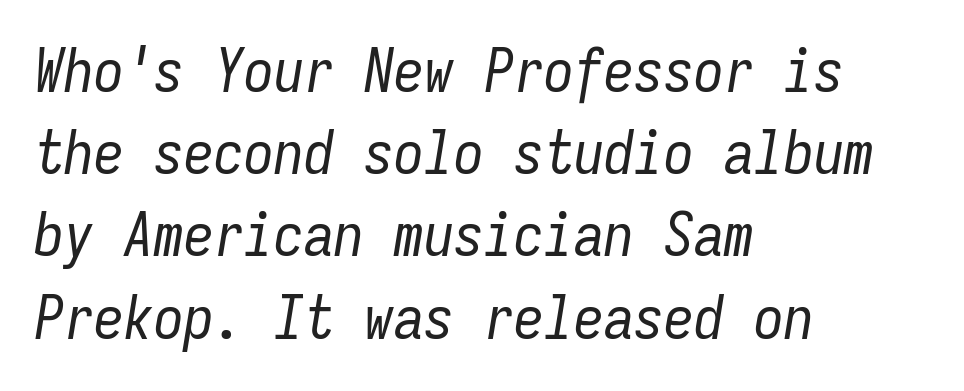
The image shows 60 px regular-weight, condensed type, italic (leaning right), monospaced; set left-aligned, normal line spacing (1.37x), normal letter spacing, not underlined; low stroke contrast and a medium x-height.
